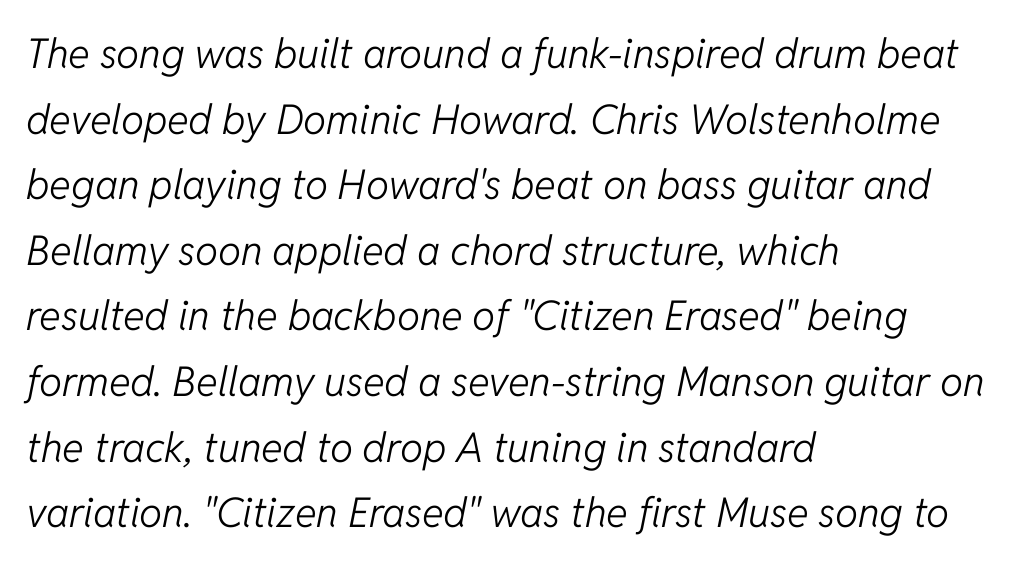
Q: Is the text bold? A: No.
Q: Is the text italic (slanted)? A: Yes, it leans right by about 11 degrees.
Q: Is the text underlined? A: No.
Q: How is the paragraph aligned? A: Left-aligned.
Q: Is the spacing between letters normal or unusually wide? A: Normal.
Q: Is the spacing between lines tight, normal or loose? A: Normal.
Q: Width (condensed, normal, or wide)? A: Normal.
Q: Stroke contrast? A: Low.
Q: x-height? A: Medium.
Q: Monospaced? A: No.
